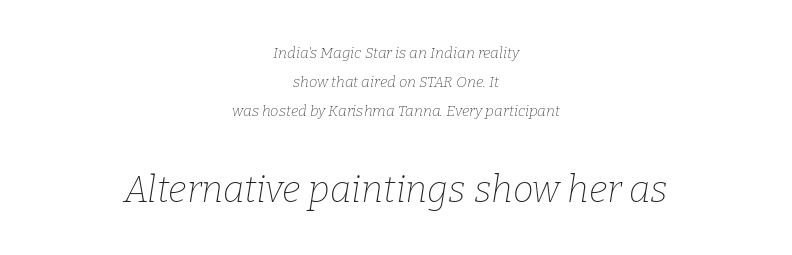
The image shows 37 px thin serif type, italic (leaning right); set centered, loose line spacing (1.92x), normal letter spacing, not underlined; the second (bottom) block is 2.47x larger; low stroke contrast and a medium x-height.
